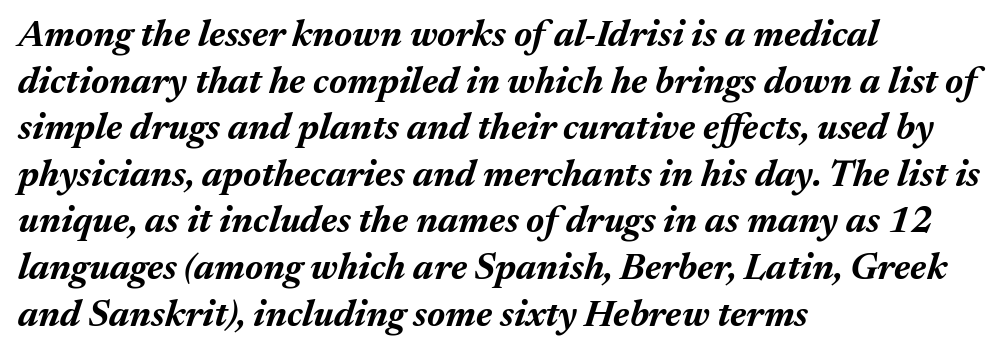
The strip under each line holds only bare page. Compared with a centered layout, this one pins lines to the left instead. Is this a fixed-width face? No — the glyphs have proportional, varying widths. Compared with typical paragraphs, the rows here are spaced about the same.
